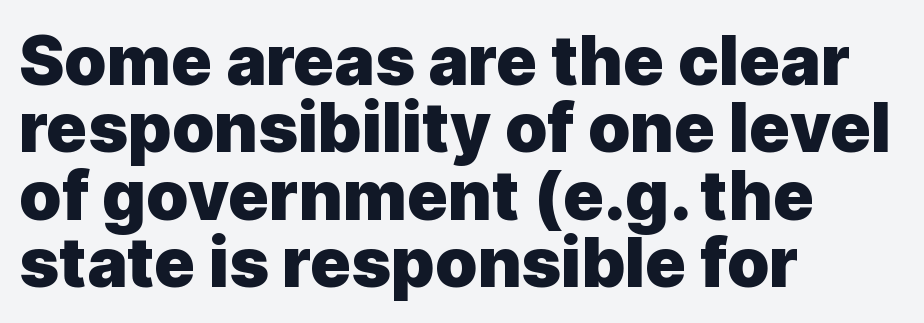
{"serif": "no", "italic": "no", "bold": "yes", "weight": "heavy", "width": "normal", "x_height": "medium", "monospaced": "no", "underline": "no", "align": "left", "line_spacing": "tight", "line_spacing_ratio": 0.99, "letter_spacing": "normal", "letter_spacing_em": 0.0, "glyph_px": 68}
